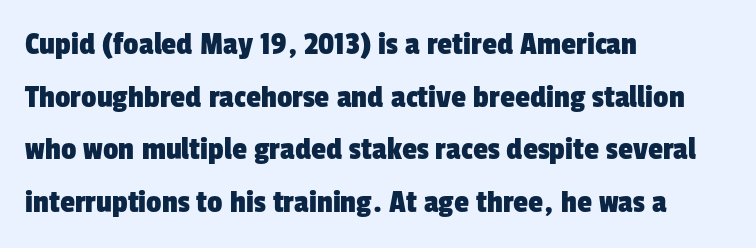
Q: Is the typeface a serif or a sans-serif typeface? A: Sans-serif.
Q: Is the text underlined? A: No.
Q: How is the paragraph aligned? A: Left-aligned.
Q: Is the spacing between letters normal or unusually wide? A: Normal.
Q: Is the spacing between lines tight, normal or loose? A: Normal.
Q: Width (condensed, normal, or wide)? A: Condensed.
Q: Stroke contrast? A: Low.
Q: x-height? A: Medium.
Q: Monospaced? A: No.
